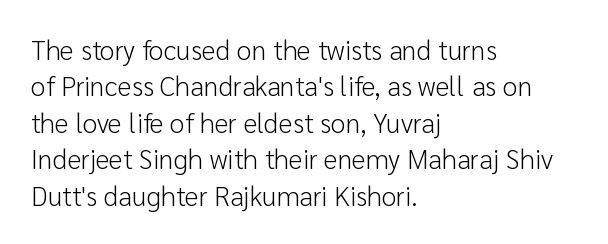
Q: Is the text bold? A: No.
Q: Is the text italic (slanted)? A: No, it is upright.
Q: Is the text underlined? A: No.
Q: How is the paragraph aligned? A: Left-aligned.
Q: Is the spacing between letters normal or unusually wide? A: Normal.
Q: Is the spacing between lines tight, normal or loose? A: Normal.
